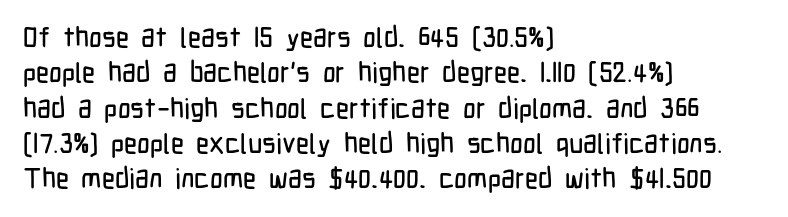
Grotesque or geometric, the face here clearly has no serifs. The specimen reads as upright at a glance. Here the glyphs are tracked normally, forming tight word shapes. Has an underline been added? It has not.
